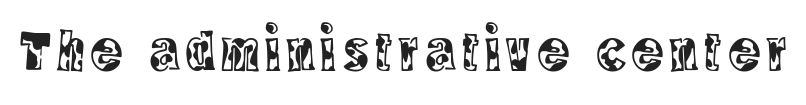
Q: Is the text italic (slanted)? A: No, it is upright.
Q: Is the typeface a serif or a sans-serif typeface? A: Serif.
Q: Is the text underlined? A: No.
Q: Width (condensed, normal, or wide)? A: Condensed.
Q: x-height? A: Large.
Q: Monospaced? A: No.
